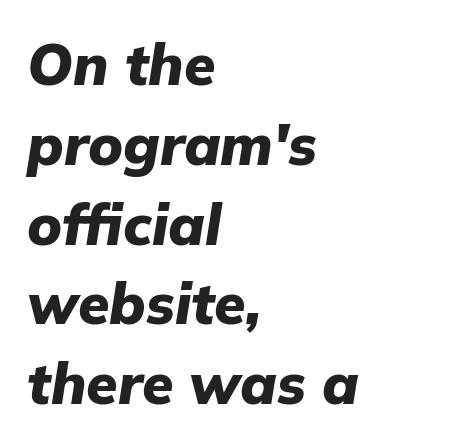
The image shows 57 px heavy type, italic (leaning right); set left-aligned, normal line spacing (1.4x), normal letter spacing, not underlined; low stroke contrast and a medium x-height.
